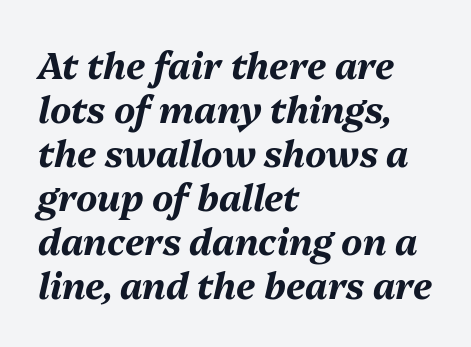
The image shows 36 px bold type, italic (leaning right); set left-aligned, line spacing 1.22x, normal letter spacing, not underlined; medium stroke contrast and a medium x-height.
